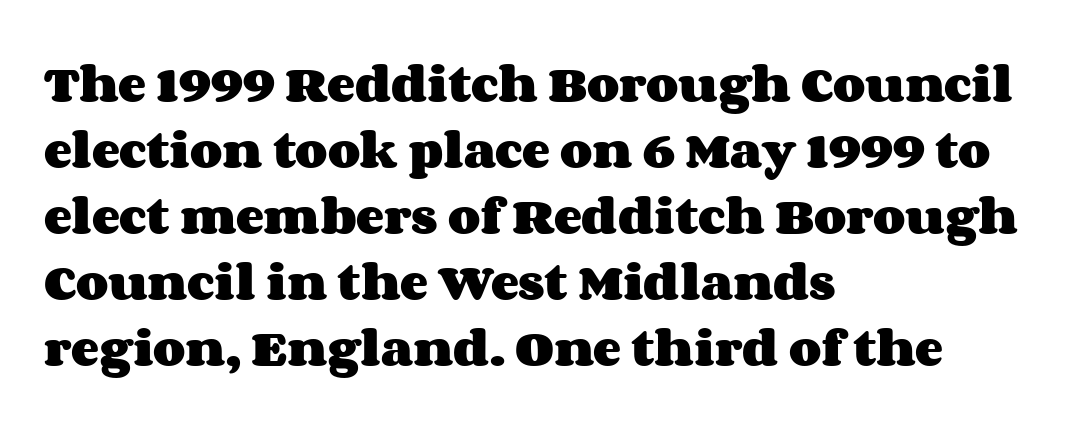
Proportional: the letters do not fall into vertical columns. Ascenders rise straight up at ninety degrees. The lines are quadded left. Evenly set lines give the paragraph a standard silhouette. No word sits above an underline. Plenty of ink on the page — the face is bold.
